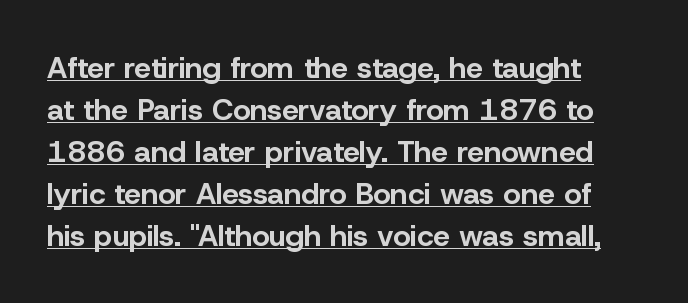
The image shows 30 px bold sans-serif type, upright; set left-aligned, normal line spacing (1.4x), normal letter spacing, underlined; low stroke contrast and a medium x-height.
